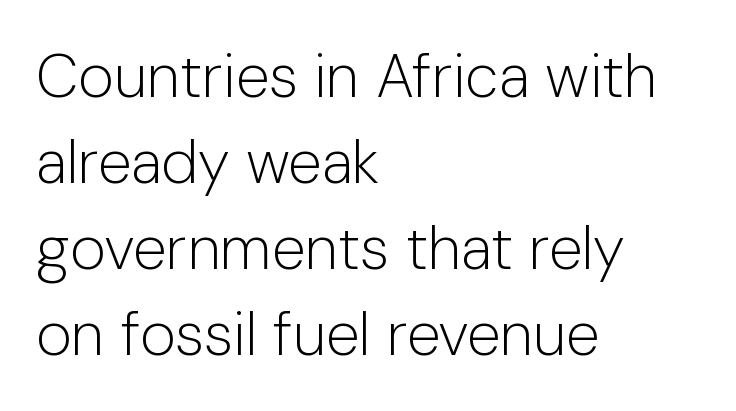
Weight: in the light-to-regular range. A normal amount of white space separates one row of letters from the next. The tracking reads as untouched default to a designer's eye. If you drew a line through each stem, it would be perfectly vertical. If you drew a ruler down the left edge, every line would touch it. Any mark beneath the type? The region is blank.
